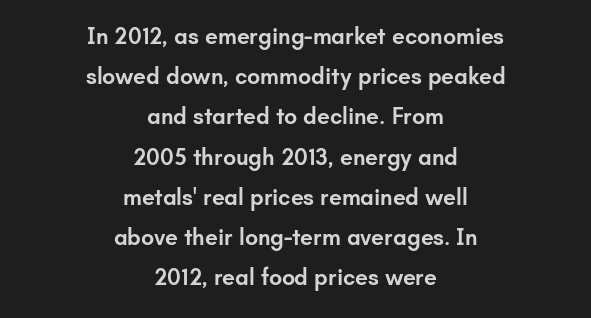
Is the letter spacing exaggerated? No — it looks like the ordinary default. These lines are centered, leaving both edges ragged. The space beneath each line is pristine and unruled. It's the straight-up-and-down kind of type. Is the type bold? Partly — it's a semibold, heavier than regular but not fully bold.
